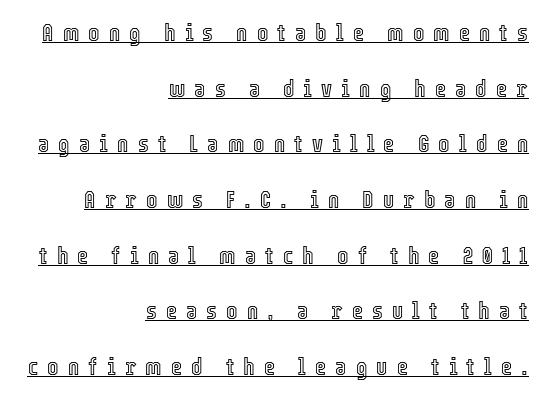
{"italic": "no", "underline": "yes", "align": "right", "line_spacing": "loose", "line_spacing_ratio": 2.32, "letter_spacing": "wide", "letter_spacing_em": 0.38, "glyph_px": 24}
